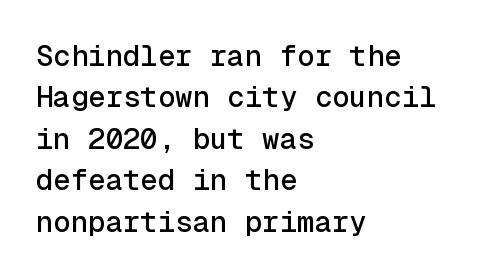
The image shows 29 px sans-serif type, upright, monospaced; set left-aligned, normal line spacing (1.43x), normal letter spacing, not underlined; a medium x-height.
